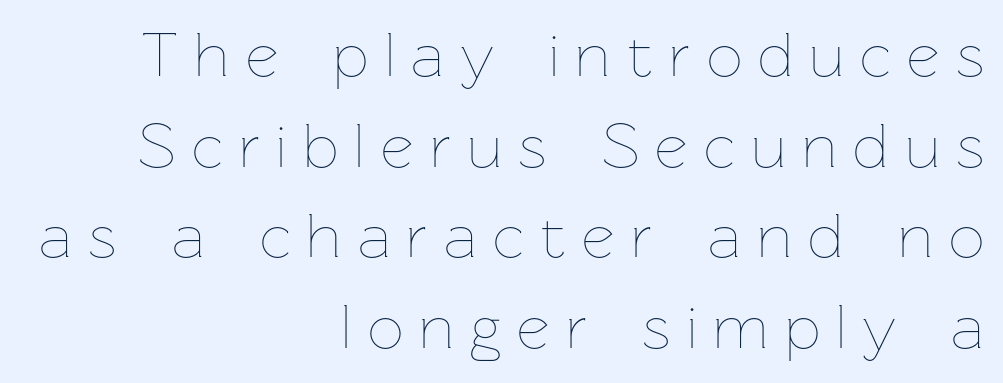
{"italic": "no", "bold": "no", "weight": "thin", "width": "normal", "stroke_contrast": "low", "x_height": "medium", "monospaced": "no", "underline": "no", "align": "right", "line_spacing": "normal", "line_spacing_ratio": 1.44, "letter_spacing": "wide", "letter_spacing_em": 0.26, "glyph_px": 63}
